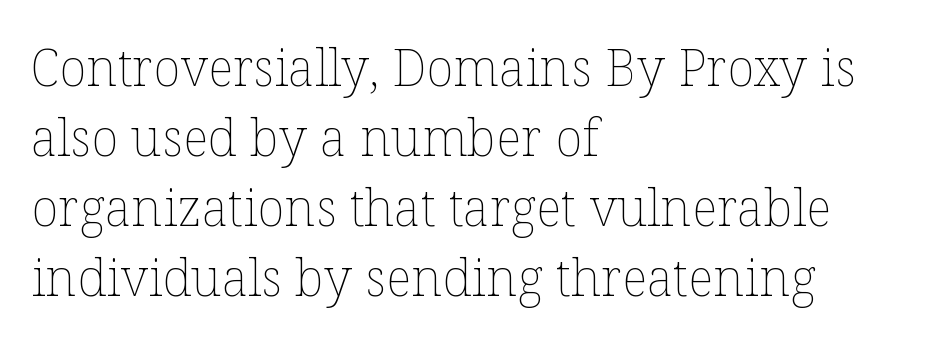
The image shows 51 px thin type, upright; set left-aligned, normal line spacing (1.37x), normal letter spacing, not underlined; low stroke contrast and a medium x-height.
